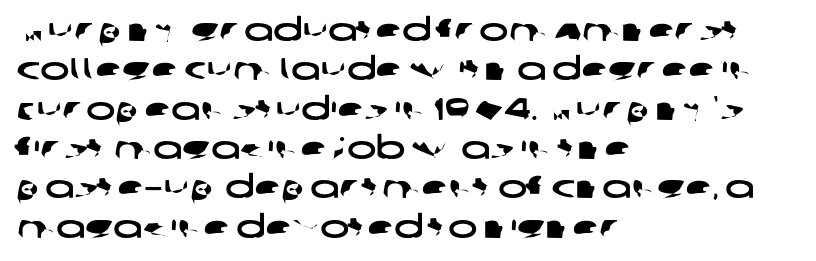
{"serif": "no", "width": "wide", "stroke_contrast": "low", "x_height": "large", "monospaced": "no", "underline": "no", "align": "left", "line_spacing": "normal", "line_spacing_ratio": 1.27, "letter_spacing": "normal", "letter_spacing_em": 0.0, "glyph_px": 31}
